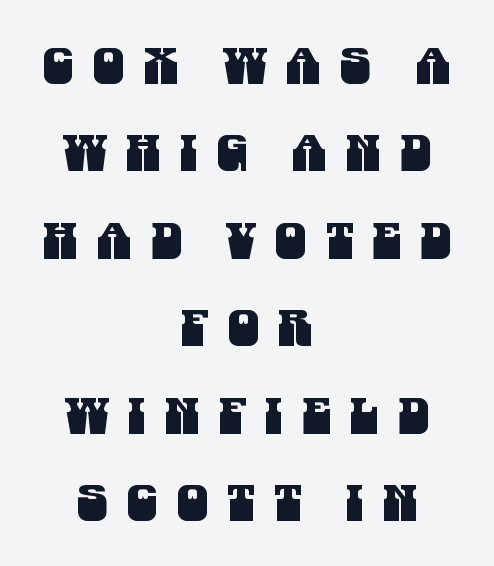
The image shows 50 px condensed sans-serif type; set centered, line spacing 1.75x, unusually wide letter spacing (+0.38 em), not underlined; medium stroke contrast and a large x-height.
